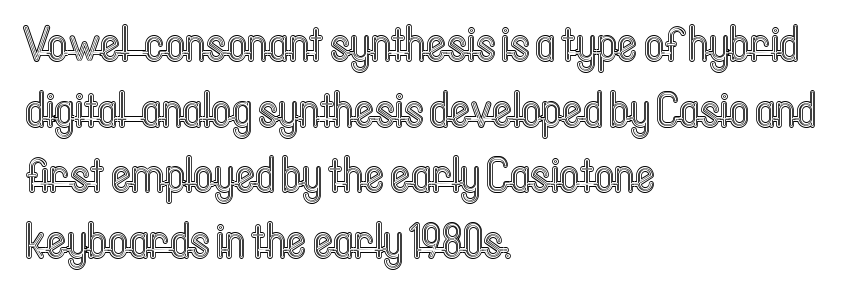
Q: Is the text italic (slanted)? A: No, it is upright.
Q: Is the text underlined? A: No.
Q: How is the paragraph aligned? A: Left-aligned.
Q: Is the spacing between letters normal or unusually wide? A: Normal.
Q: Is the spacing between lines tight, normal or loose? A: Normal.
Q: Width (condensed, normal, or wide)? A: Condensed.
Q: x-height? A: Medium.
Q: Monospaced? A: No.
